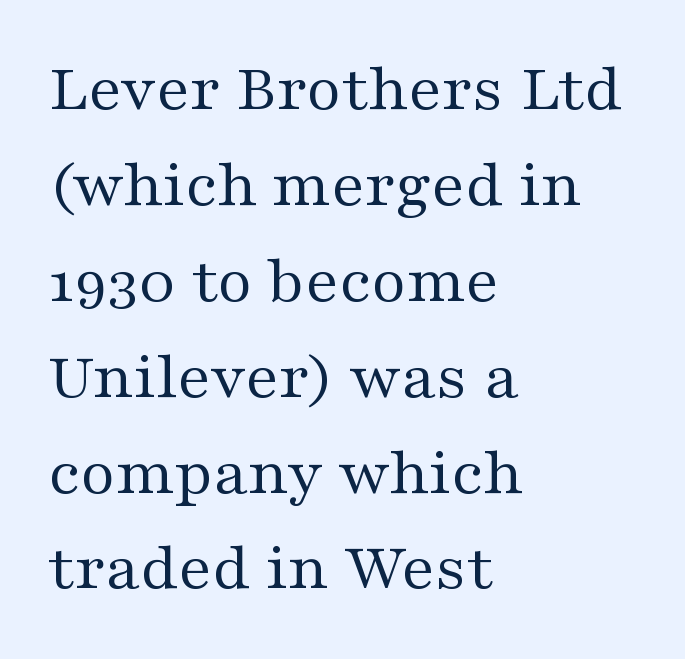
Q: Is the text bold? A: No.
Q: Is the text italic (slanted)? A: No, it is upright.
Q: Is the typeface a serif or a sans-serif typeface? A: Serif.
Q: Is the text underlined? A: No.
Q: How is the paragraph aligned? A: Left-aligned.
Q: Is the spacing between letters normal or unusually wide? A: Normal.
Q: Is the spacing between lines tight, normal or loose? A: Normal.
Q: Width (condensed, normal, or wide)? A: Wide.
Q: Stroke contrast? A: Medium.
Q: x-height? A: Medium.
Q: Monospaced? A: No.
